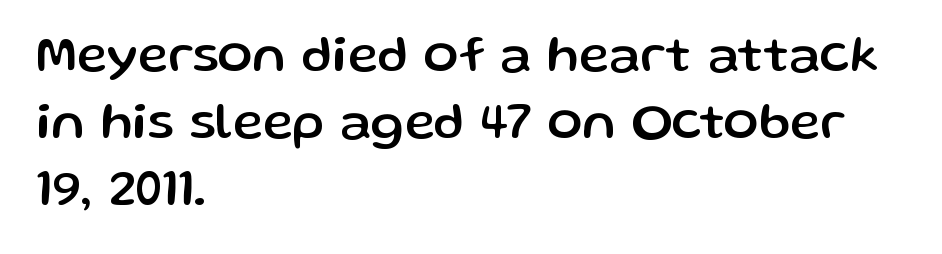
Q: Is the text italic (slanted)? A: No, it is upright.
Q: Is the typeface a serif or a sans-serif typeface? A: Sans-serif.
Q: Is the text underlined? A: No.
Q: How is the paragraph aligned? A: Left-aligned.
Q: Is the spacing between letters normal or unusually wide? A: Normal.
Q: Is the spacing between lines tight, normal or loose? A: Normal.
Q: Width (condensed, normal, or wide)? A: Normal.
Q: Stroke contrast? A: Low.
Q: x-height? A: Medium.
Q: Monospaced? A: No.
